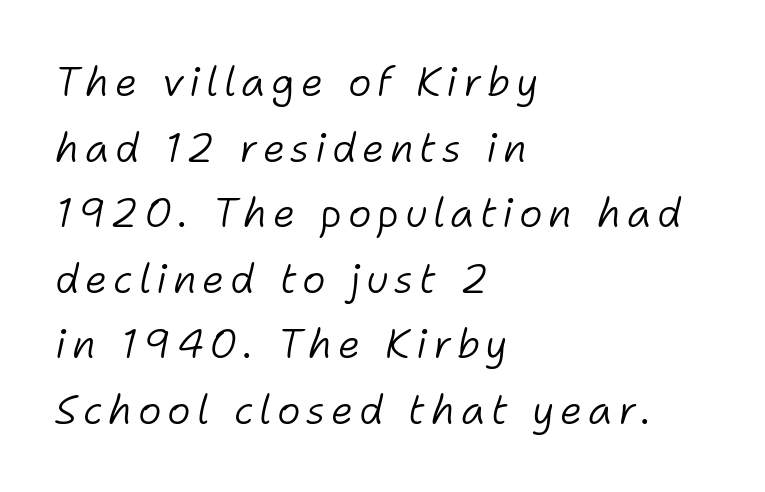
Is this a fixed-width face? No — the glyphs have proportional, varying widths. The rendering uses a moderate line-height, typical for paragraphs. Weight: in the light-to-regular range. Typeset ragged right — the left edge is the straight one. The typography opts for an oblique posture over an upright one.
